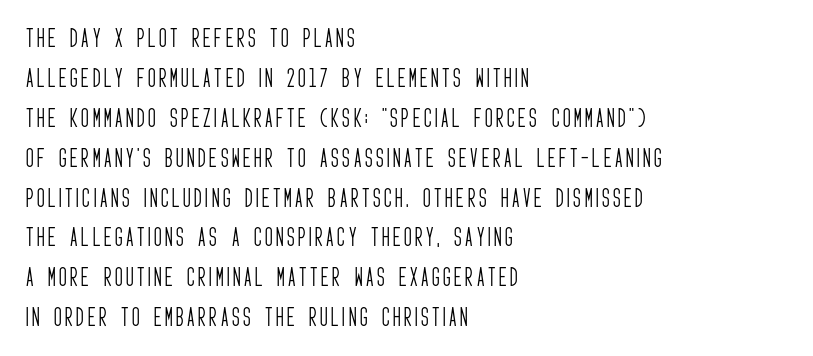
Q: Is the text bold? A: No.
Q: Is the text italic (slanted)? A: No, it is upright.
Q: Is the text underlined? A: No.
Q: How is the paragraph aligned? A: Left-aligned.
Q: Is the spacing between lines tight, normal or loose? A: Loose.
